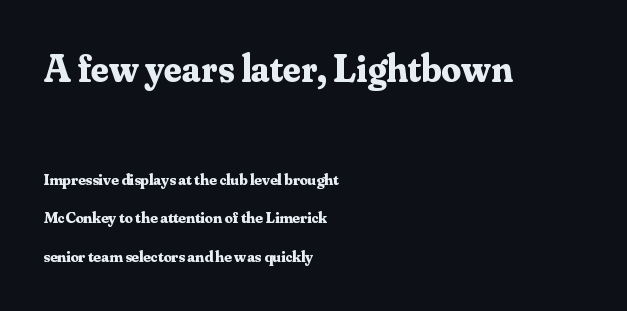
The image shows 39 px bold serif type, upright; set left-aligned, loose line spacing (2.42x), normal letter spacing, not underlined; the first (top) block is 2.44x larger; medium stroke contrast and a small x-height.
